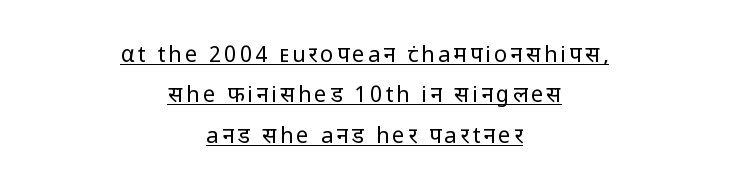
Q: Is the text bold? A: No.
Q: Is the text italic (slanted)? A: No, it is upright.
Q: Is the text underlined? A: Yes.
Q: How is the paragraph aligned? A: Centered.
